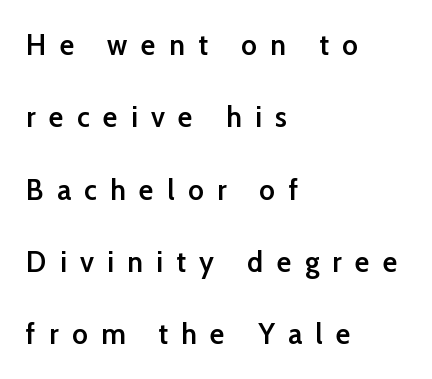
Q: Is the text bold? A: Semi-bold.
Q: Is the text italic (slanted)? A: No, it is upright.
Q: Is the typeface a serif or a sans-serif typeface? A: Sans-serif.
Q: Is the text underlined? A: No.
Q: How is the paragraph aligned? A: Left-aligned.
Q: Is the spacing between letters normal or unusually wide? A: Unusually wide.
Q: Is the spacing between lines tight, normal or loose? A: Loose.
Q: Width (condensed, normal, or wide)? A: Normal.
Q: Stroke contrast? A: Low.
Q: x-height? A: Medium.
Q: Monospaced? A: No.
